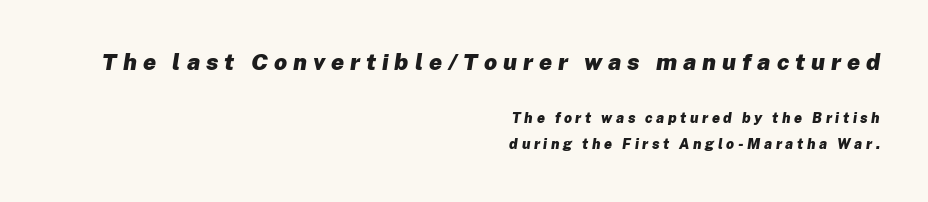
The image shows 23 px bold type, italic (leaning right); set right-aligned, line spacing 1.86x, unusually wide letter spacing (+0.26 em), not underlined; the first (top) block is 1.64x larger.
